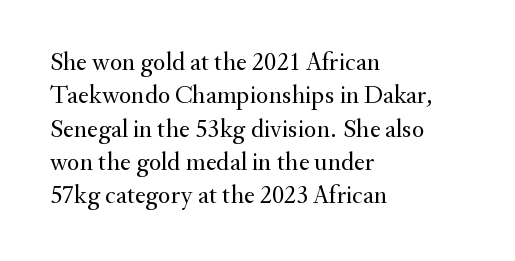
Compared with typical paragraphs, the rows here are spaced about the same. The letters stand straight up with perfectly vertical stems. Short and long lines alike share a common starting point at left. Is the stroke heavy? The answer is a plain regular-or-lighter. In terms of letterspacing, this is plain default setting. Just letters on the line, the space beneath them empty.
